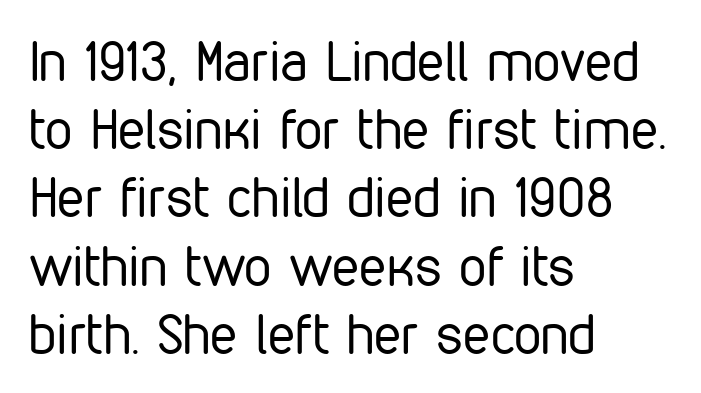
Q: Is the text bold? A: No.
Q: Is the text italic (slanted)? A: No, it is upright.
Q: Is the typeface a serif or a sans-serif typeface? A: Sans-serif.
Q: Is the text underlined? A: No.
Q: How is the paragraph aligned? A: Left-aligned.
Q: Is the spacing between letters normal or unusually wide? A: Normal.
Q: Width (condensed, normal, or wide)? A: Condensed.
Q: Stroke contrast? A: Low.
Q: x-height? A: Medium.
Q: Monospaced? A: No.
